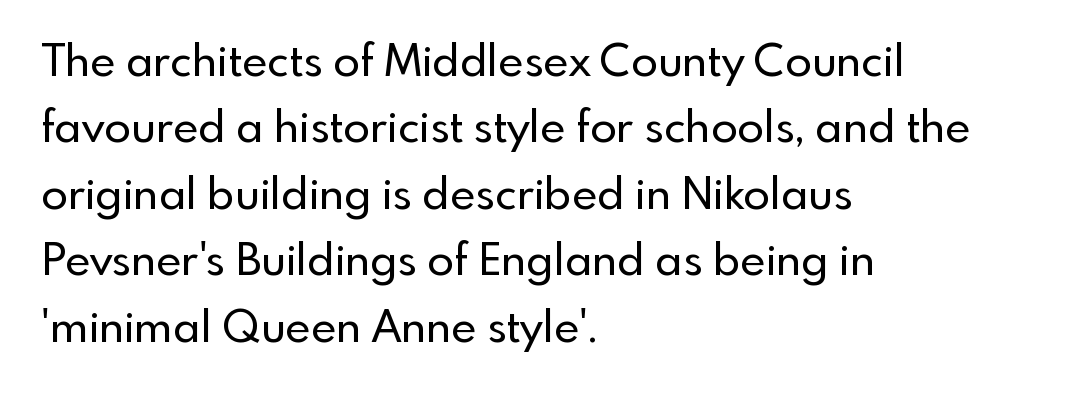
The image shows 44 px sans-serif type, upright; set left-aligned, normal line spacing (1.51x), normal letter spacing, not underlined; a small x-height.
